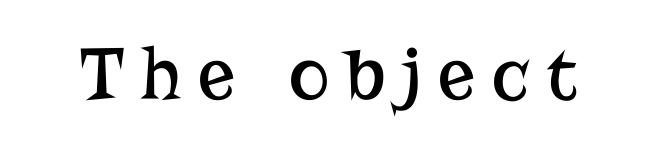
{"serif": "yes", "italic": "no", "bold": "no", "weight": "regular", "width": "normal", "stroke_contrast": "low", "x_height": "medium", "monospaced": "no", "underline": "no", "letter_spacing": "wide", "letter_spacing_em": 0.22, "glyph_px": 77}
